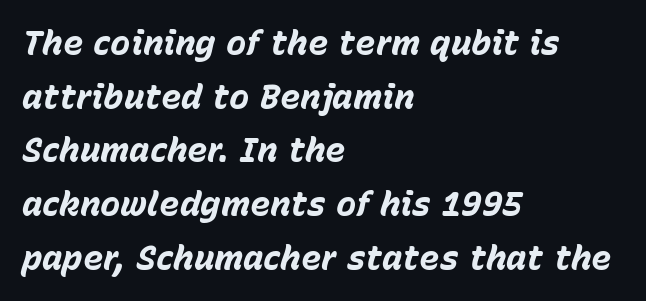
These lines are rendered in a variable-pitch font. The typesetter chose a ragged-right arrangement here. Does the lettering tilt? It does — this is italic. The foot of each line stays bare and open.
